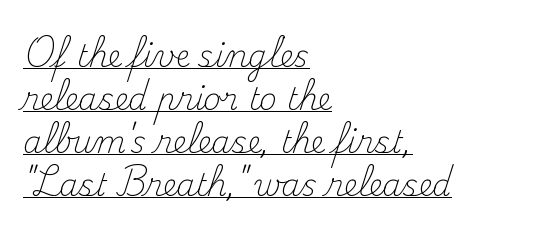
Q: Is the text bold? A: No.
Q: Is the text italic (slanted)? A: Yes.
Q: Is the typeface a serif or a sans-serif typeface? A: Serif.
Q: Is the text underlined? A: Yes.
Q: How is the paragraph aligned? A: Left-aligned.
Q: Is the spacing between letters normal or unusually wide? A: Normal.
Q: Is the spacing between lines tight, normal or loose? A: Normal.
Q: Width (condensed, normal, or wide)? A: Normal.
Q: Stroke contrast? A: Medium.
Q: x-height? A: Small.
Q: Monospaced? A: No.
